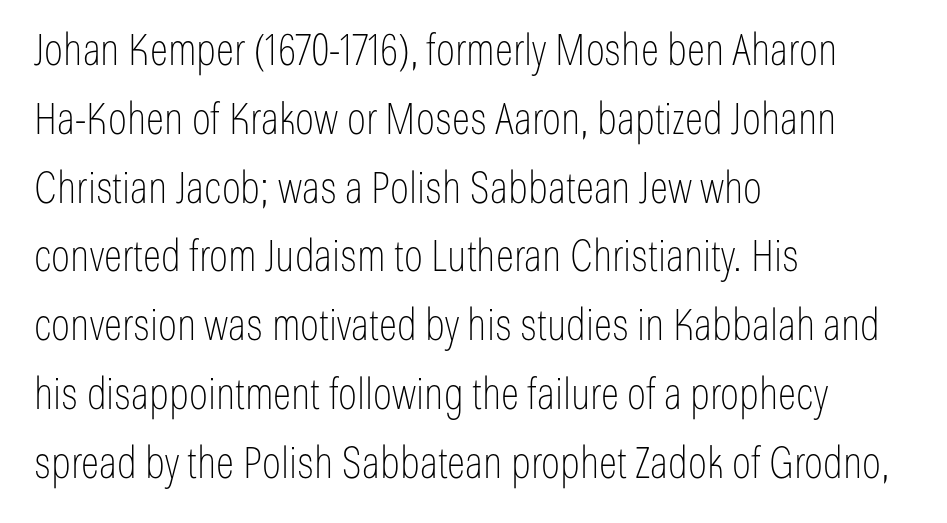
{"serif": "no", "italic": "no", "bold": "no", "weight": "thin", "width": "condensed", "stroke_contrast": "low", "x_height": "medium", "monospaced": "no", "underline": "no", "align": "left", "line_spacing": "normal", "line_spacing_ratio": 1.6, "letter_spacing": "normal", "letter_spacing_em": 0.0, "glyph_px": 43}
